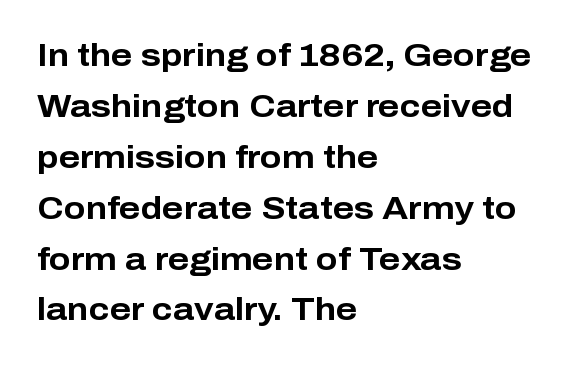
{"serif": "no", "italic": "no", "bold": "yes", "weight": "bold", "width": "normal", "stroke_contrast": "low", "x_height": "medium", "monospaced": "no", "underline": "no", "align": "left", "line_spacing": "normal", "line_spacing_ratio": 1.59, "letter_spacing": "normal", "letter_spacing_em": 0.0, "glyph_px": 32}
